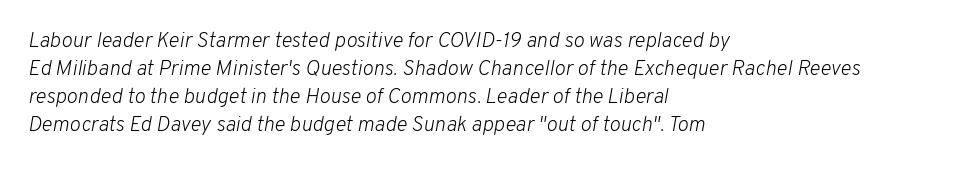
Q: Is the text bold? A: No.
Q: Is the text italic (slanted)? A: Yes, it leans right by about 10 degrees.
Q: Is the text underlined? A: No.
Q: How is the paragraph aligned? A: Left-aligned.
Q: Is the spacing between letters normal or unusually wide? A: Normal.
Q: Is the spacing between lines tight, normal or loose? A: Normal.
